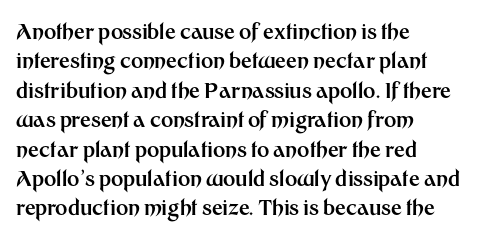
{"italic": "no", "bold": "yes", "underline": "no", "align": "left", "line_spacing": "normal", "line_spacing_ratio": 1.4, "letter_spacing": "normal", "letter_spacing_em": 0.0, "glyph_px": 21}
